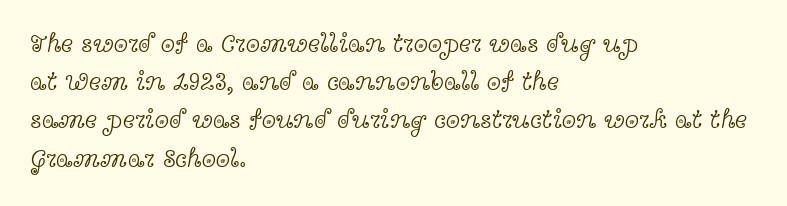
{"bold": "no", "underline": "no", "align": "left", "line_spacing": "normal", "line_spacing_ratio": 1.47, "letter_spacing": "normal", "letter_spacing_em": 0.0, "glyph_px": 26}
